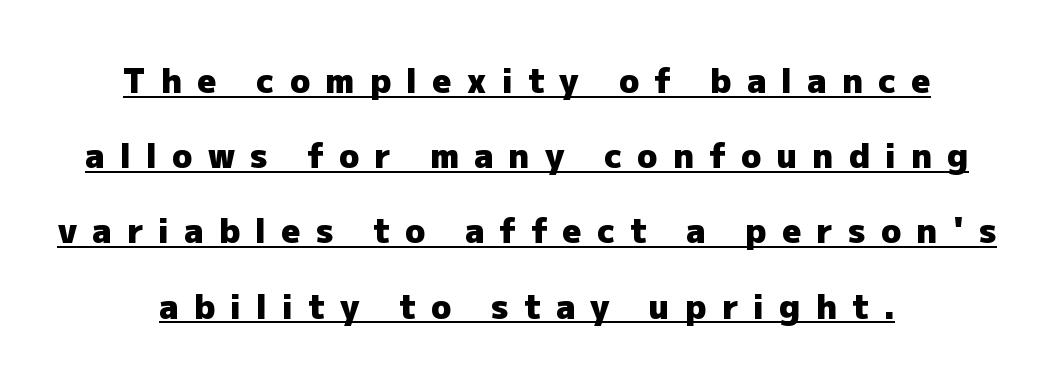
The image shows 33 px heavy sans-serif type, upright; set centered, loose line spacing (2.28x), unusually wide letter spacing (+0.47 em), underlined; low stroke contrast and a medium x-height.
